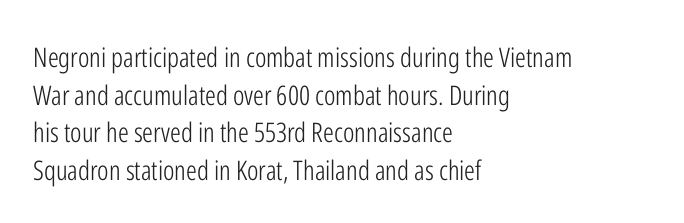
{"italic": "no", "bold": "no", "underline": "no", "align": "left", "line_spacing": "normal", "line_spacing_ratio": 1.39, "letter_spacing": "normal", "letter_spacing_em": 0.0, "glyph_px": 27}
